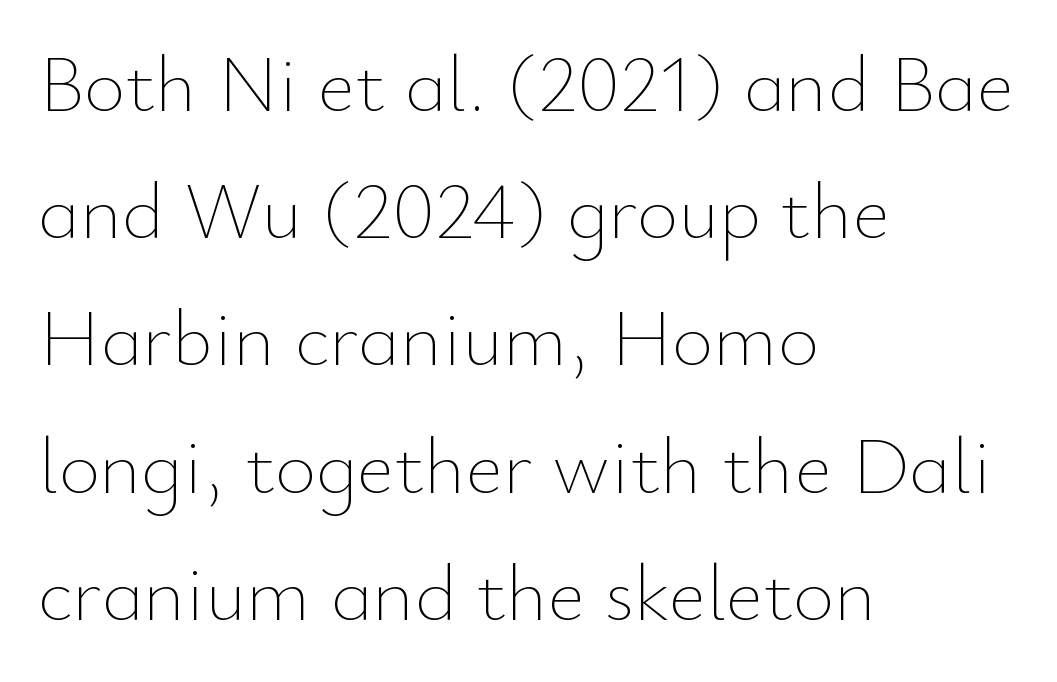
The image shows 80 px thin type, upright; set left-aligned, normal line spacing (1.59x), normal letter spacing, not underlined; low stroke contrast and a small x-height.
